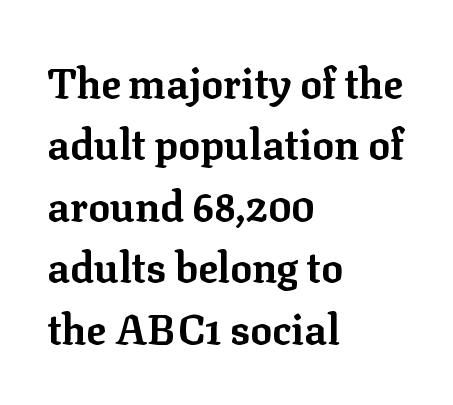
The image shows 41 px bold serif type, upright; set left-aligned, normal line spacing (1.5x), normal letter spacing, not underlined; low stroke contrast and a medium x-height.
